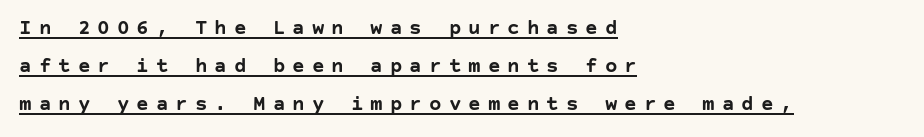
{"italic": "no", "bold": "yes", "underline": "yes", "align": "left", "line_spacing_ratio": 1.82, "letter_spacing": "wide", "letter_spacing_em": 0.33, "glyph_px": 21}
